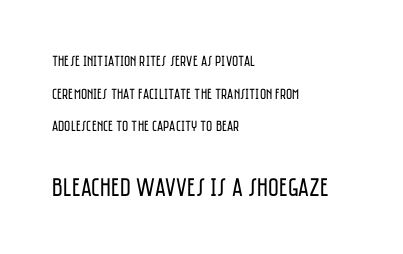
Q: Is the text bold? A: No.
Q: Is the text italic (slanted)? A: No, it is upright.
Q: Is the text underlined? A: No.
Q: How is the paragraph aligned? A: Left-aligned.
Q: Is the spacing between letters normal or unusually wide? A: Normal.
Q: Is the spacing between lines tight, normal or loose? A: Loose.
Q: Which block of text is set in a larger size, the first (top) or the second (bottom)? A: The second (bottom) one.
